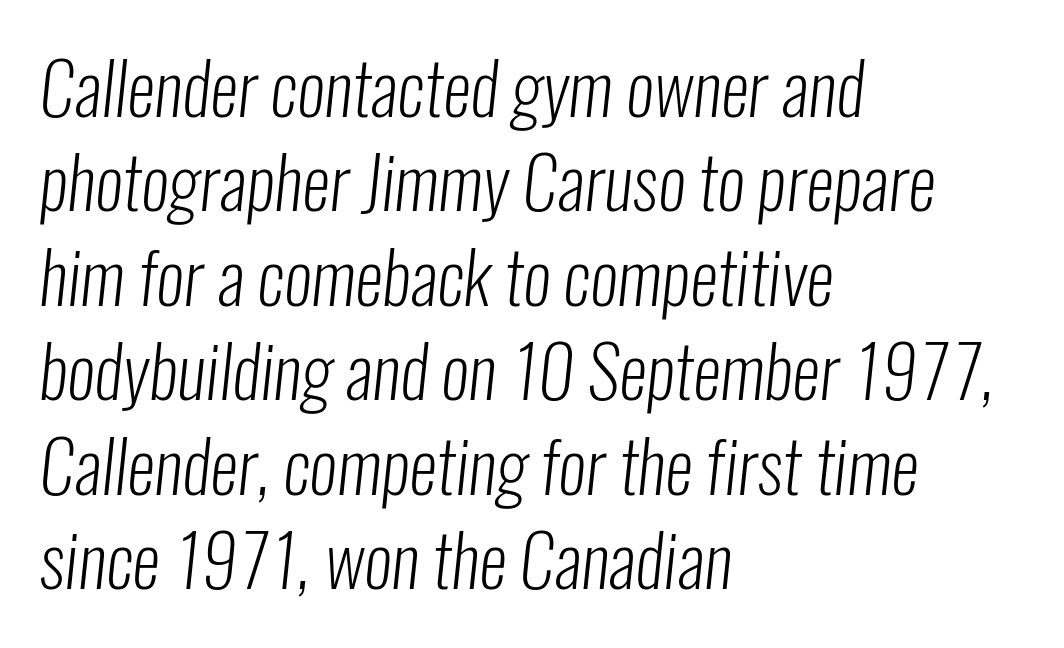
Rows of type keep a routine distance in the vertical direction. Each stroke keeps to a modest, everyday thickness or less. Spacing verdict: proportional, widths tailored to each character. The zone under the glyphs is completely vacant.
